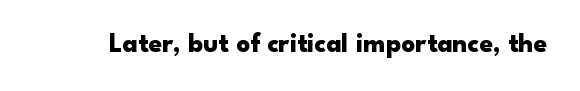
What stands out about the letter spacing? Nothing — it is the standard amount. No italicization has been applied; the sample stays upright. The gap between lines stays unmarked. Thick stems and heavy bowls — unmistakably bold.
